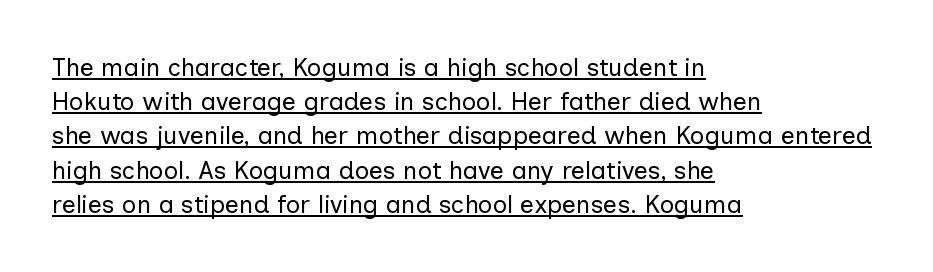
{"italic": "no", "bold": "no", "underline": "yes", "align": "left", "line_spacing": "normal", "line_spacing_ratio": 1.37, "letter_spacing": "normal", "letter_spacing_em": 0.0, "glyph_px": 25}
